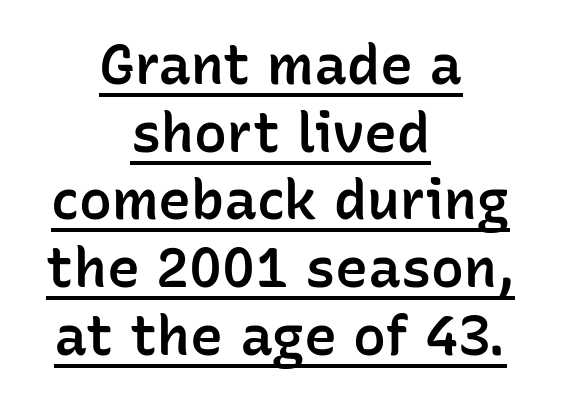
What kind of face is this? One without serifs — a sans. The lettering holds an erect, upright posture throughout. Emphasis by weight is partial: semibold. This rendering leaves character spacing at its baseline value. The rendering uses natural spacing where letterforms have individual widths.
